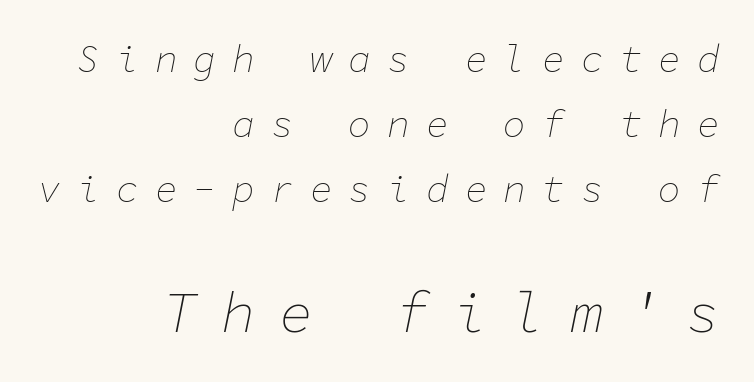
In CSS terms this would be text-align: right. The glyphs look as if they've been sheared to an angle. Rule under the text: the space is simply empty. Scale increases going downward across the two blocks. The typesetting does not lean heavy: it is not bold.
